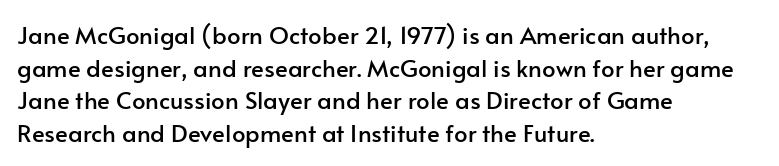
Q: Is the text italic (slanted)? A: No, it is upright.
Q: Is the text underlined? A: No.
Q: How is the paragraph aligned? A: Left-aligned.
Q: Is the spacing between letters normal or unusually wide? A: Normal.
Q: Is the spacing between lines tight, normal or loose? A: Normal.
